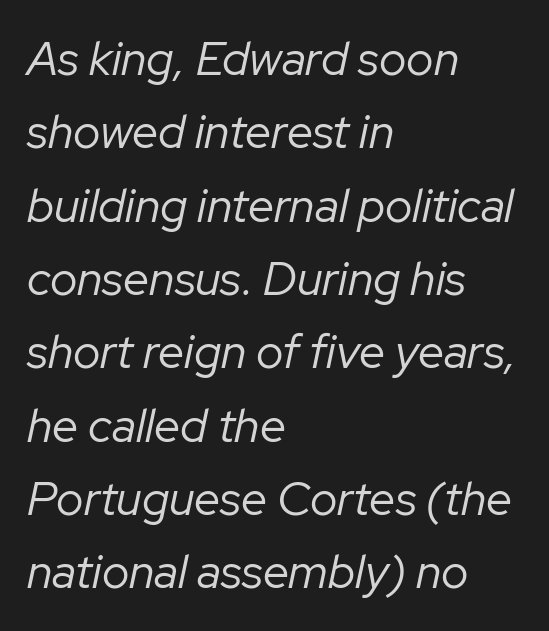
The image shows 47 px regular-weight type, italic (leaning right); set left-aligned, normal line spacing (1.56x), normal letter spacing, not underlined; low stroke contrast and a medium x-height.
